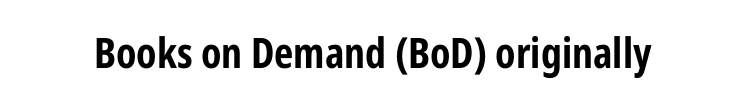
Honestly, there is no underline to notice here at all. This is heavy type, rendered in bold. Posture: upright roman. The designer went with a sans here, leaving each stem footless. This sample uses plain, unmodified letter spacing. You could not count columns in this text — the font is proportionally spaced.
